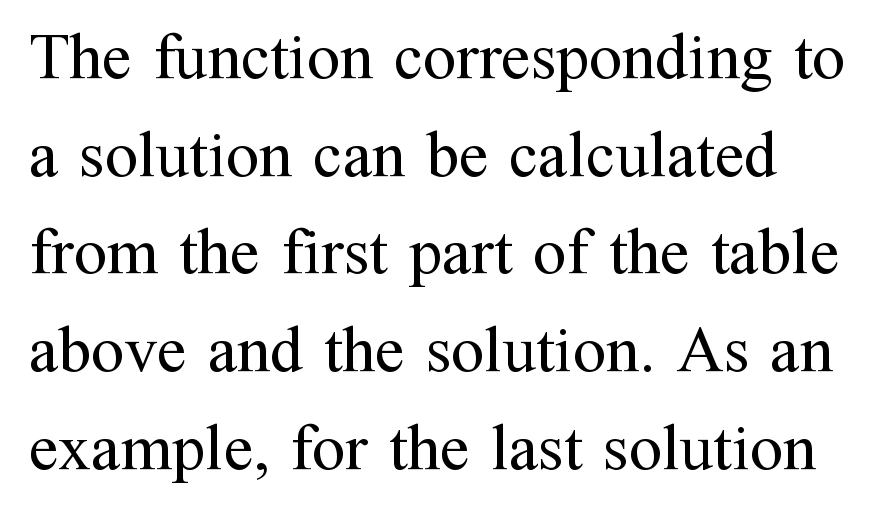
Q: Is the text bold? A: No.
Q: Is the text italic (slanted)? A: No, it is upright.
Q: Is the typeface a serif or a sans-serif typeface? A: Serif.
Q: Is the text underlined? A: No.
Q: Is the spacing between letters normal or unusually wide? A: Normal.
Q: Is the spacing between lines tight, normal or loose? A: Normal.
Q: Width (condensed, normal, or wide)? A: Normal.
Q: Stroke contrast? A: Medium.
Q: x-height? A: Medium.
Q: Monospaced? A: No.
